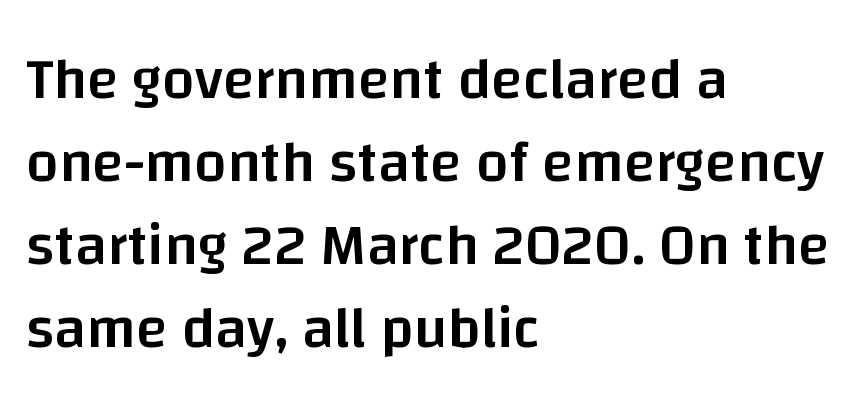
{"serif": "no", "italic": "no", "bold": "semi", "weight": "semibold", "width": "normal", "stroke_contrast": "low", "x_height": "large", "monospaced": "no", "underline": "no", "align": "left", "line_spacing": "normal", "line_spacing_ratio": 1.43, "letter_spacing": "normal", "letter_spacing_em": 0.0, "glyph_px": 58}
